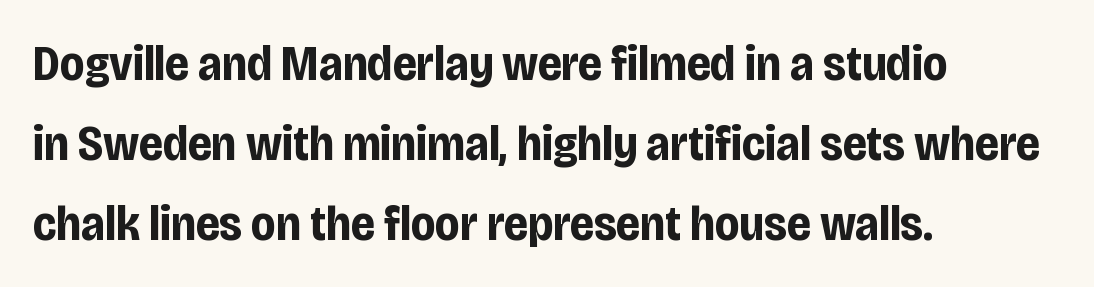
Q: Is the text bold? A: Yes.
Q: Is the text italic (slanted)? A: No, it is upright.
Q: Is the typeface a serif or a sans-serif typeface? A: Sans-serif.
Q: Is the text underlined? A: No.
Q: How is the paragraph aligned? A: Left-aligned.
Q: Is the spacing between letters normal or unusually wide? A: Normal.
Q: Is the spacing between lines tight, normal or loose? A: Normal.
Q: Width (condensed, normal, or wide)? A: Condensed.
Q: Stroke contrast? A: Low.
Q: x-height? A: Large.
Q: Monospaced? A: No.
